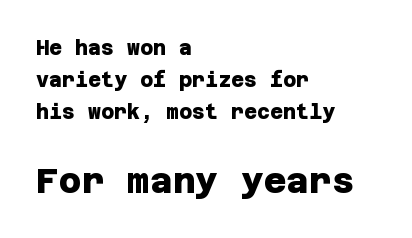
Q: Is the text bold? A: Yes.
Q: Is the typeface a serif or a sans-serif typeface? A: Sans-serif.
Q: Is the text underlined? A: No.
Q: How is the paragraph aligned? A: Left-aligned.
Q: Is the spacing between letters normal or unusually wide? A: Normal.
Q: Is the spacing between lines tight, normal or loose? A: Normal.
Q: Which block of text is set in a larger size, the first (top) or the second (bottom)? A: The second (bottom) one.
Q: Width (condensed, normal, or wide)? A: Normal.
Q: Stroke contrast? A: Low.
Q: x-height? A: Large.
